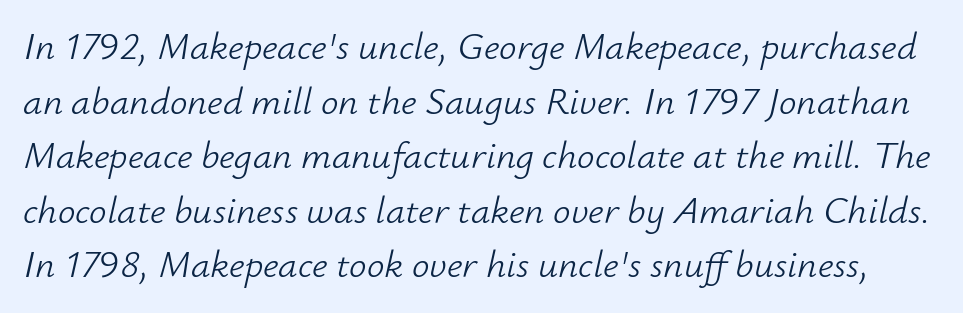
When letters slant like this, we call the style italic. Ink coverage per letter is moderate at most. One glance says typical: line gaps are just what's usual. Note the varied advance widths — an 'i' is clearly narrower than an 'm'.
